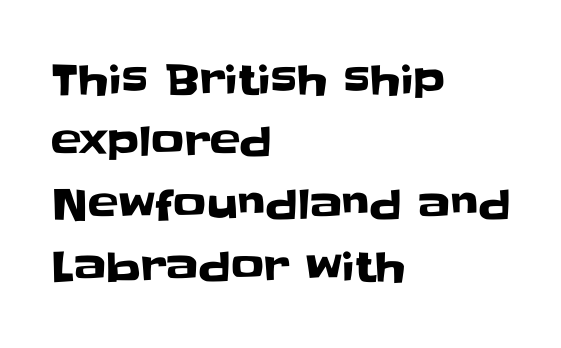
{"serif": "no", "italic": "no", "width": "normal", "stroke_contrast": "low", "x_height": "large", "monospaced": "no", "underline": "no", "align": "left", "line_spacing": "normal", "line_spacing_ratio": 1.52, "letter_spacing": "normal", "letter_spacing_em": 0.0, "glyph_px": 41}
